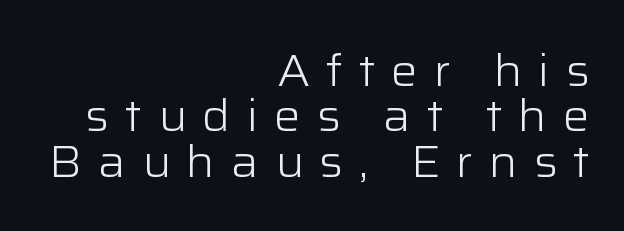
The image shows 45 px light sans-serif type, upright; set right-aligned, tight line spacing (1.01x), unusually wide letter spacing (+0.35 em), not underlined; low stroke contrast and a medium x-height.
